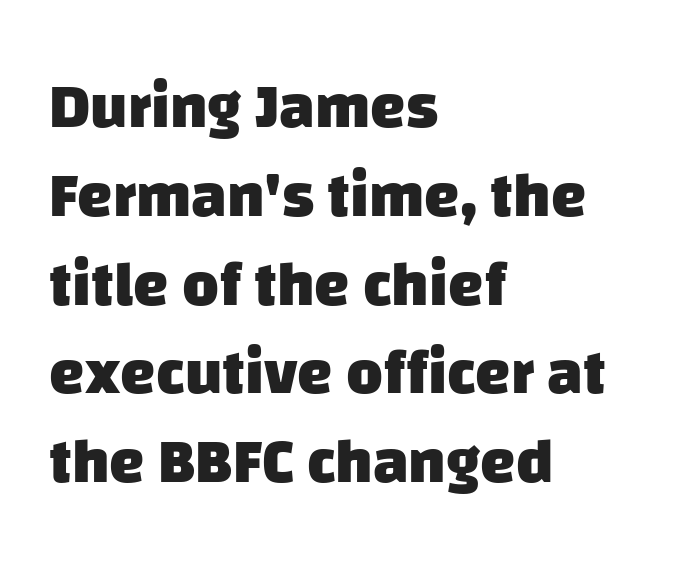
Q: Is the text bold? A: Yes.
Q: Is the typeface a serif or a sans-serif typeface? A: Sans-serif.
Q: Is the text underlined? A: No.
Q: How is the paragraph aligned? A: Left-aligned.
Q: Is the spacing between letters normal or unusually wide? A: Normal.
Q: Is the spacing between lines tight, normal or loose? A: Normal.
Q: Width (condensed, normal, or wide)? A: Normal.
Q: Stroke contrast? A: Low.
Q: x-height? A: Large.
Q: Monospaced? A: No.
